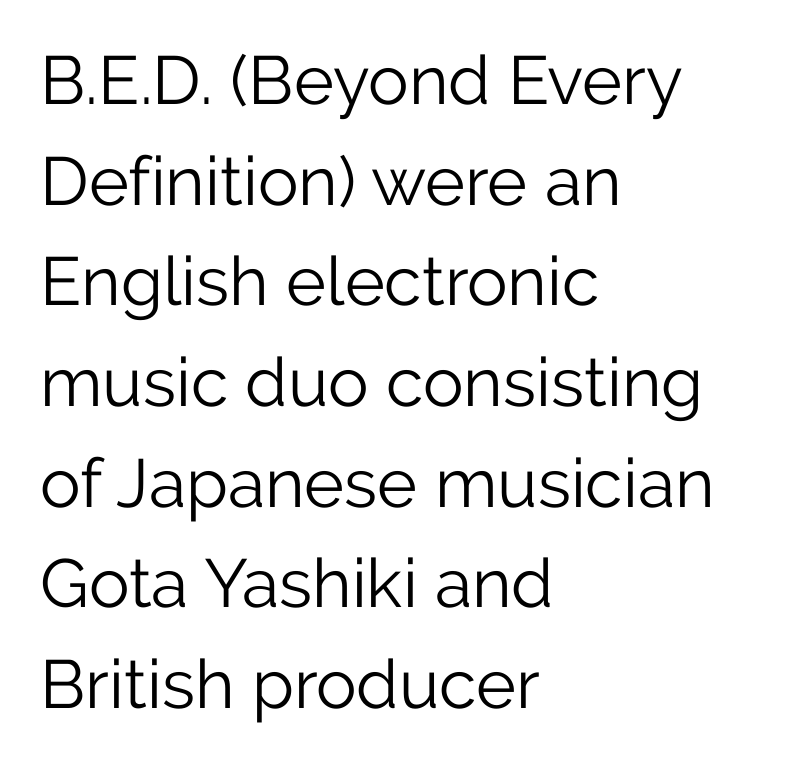
You could not count columns in this text — the font is proportionally spaced. A typesetter would call this zero additional tracking. Unlike italic type, these characters show no tilt at all. Each row of text sits above clean, open space. The passage shown is typeset with a sans-serif family.
